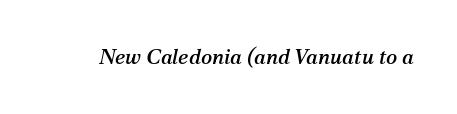
The image shows 21 px text type, italic (leaning right); set normal letter spacing, not underlined.
